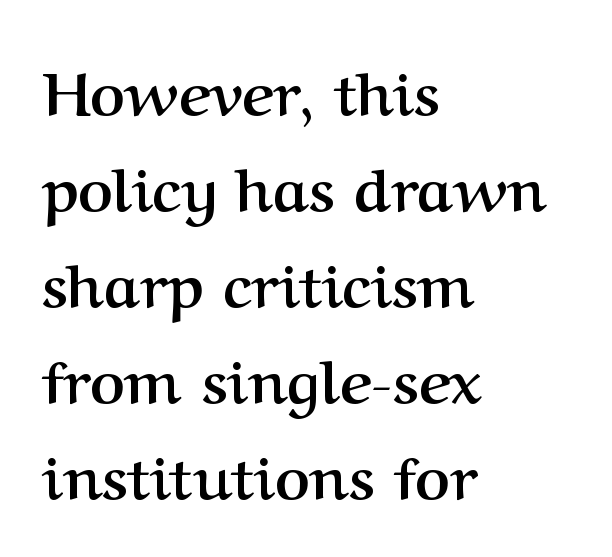
Q: Is the text bold? A: Yes.
Q: Is the text italic (slanted)? A: No, it is upright.
Q: Is the typeface a serif or a sans-serif typeface? A: Serif.
Q: Is the text underlined? A: No.
Q: How is the paragraph aligned? A: Left-aligned.
Q: Is the spacing between letters normal or unusually wide? A: Normal.
Q: Is the spacing between lines tight, normal or loose? A: Normal.
Q: Width (condensed, normal, or wide)? A: Normal.
Q: Stroke contrast? A: Medium.
Q: x-height? A: Medium.
Q: Monospaced? A: No.
